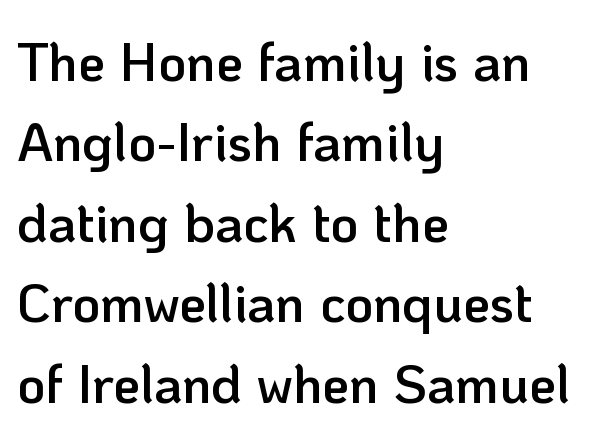
{"serif": "no", "italic": "no", "bold": "semi", "weight": "semibold", "width": "normal", "stroke_contrast": "low", "x_height": "medium", "monospaced": "no", "underline": "no", "align": "left", "line_spacing": "normal", "line_spacing_ratio": 1.49, "letter_spacing": "normal", "letter_spacing_em": 0.0, "glyph_px": 54}
